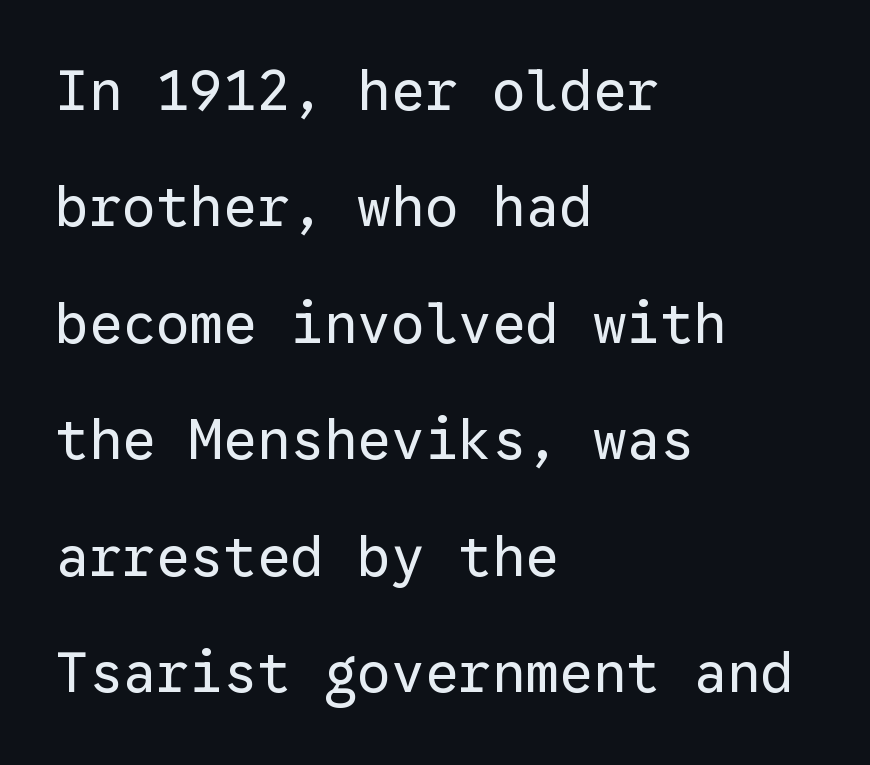
Is this a fixed-width face? Yes — each glyph sits in an identical cell. This sample uses a sans-serif face. Each row of text sits above clean, open space. Rendered with straight, roman letterforms.
